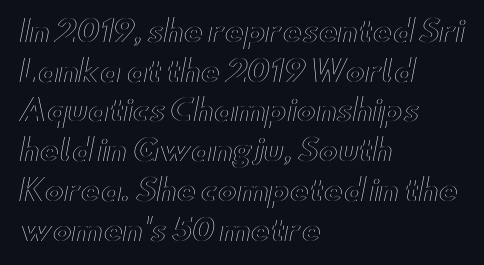
Alignment: flush left. The passage shown is not underscored anywhere. Regular leading. The letters advance in unequal steps, a hallmark of proportional type.
